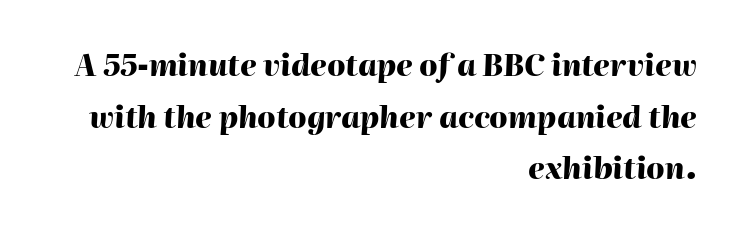
Q: Is the text bold? A: Yes.
Q: Is the text italic (slanted)? A: Yes, it leans right by about 2 degrees.
Q: Is the text underlined? A: No.
Q: How is the paragraph aligned? A: Right-aligned.
Q: Is the spacing between letters normal or unusually wide? A: Normal.
Q: Width (condensed, normal, or wide)? A: Normal.
Q: Stroke contrast? A: High.
Q: x-height? A: Medium.
Q: Monospaced? A: No.
